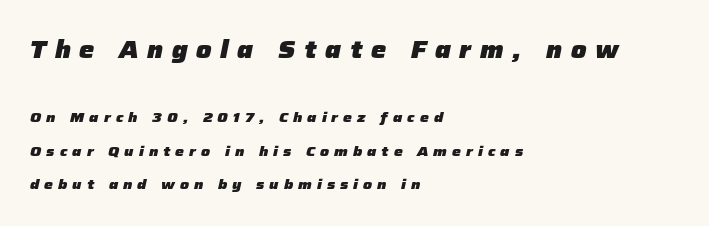
Q: Is the text bold? A: Yes.
Q: Is the text italic (slanted)? A: Yes, it leans right by about 12 degrees.
Q: Is the text underlined? A: No.
Q: How is the paragraph aligned? A: Left-aligned.
Q: Is the spacing between letters normal or unusually wide? A: Unusually wide.
Q: Is the spacing between lines tight, normal or loose? A: Loose.
Q: Which block of text is set in a larger size, the first (top) or the second (bottom)? A: The first (top) one.
